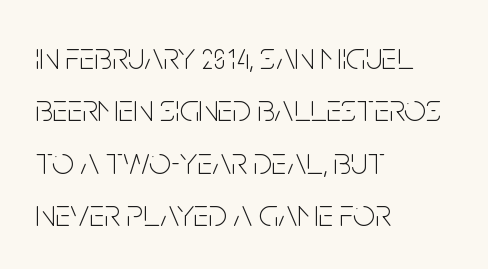
{"serif": "no", "italic": "no", "bold": "no", "weight": "thin", "width": "condensed", "stroke_contrast": "low", "x_height": "large", "monospaced": "no", "underline": "no", "align": "left", "line_spacing": "normal", "line_spacing_ratio": 1.38, "letter_spacing": "normal", "letter_spacing_em": 0.0, "glyph_px": 38}
